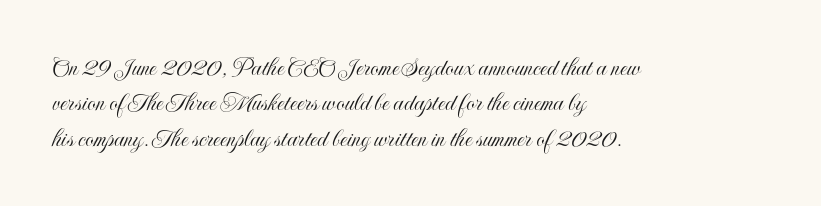
Interline gaps are of average width in this sample. Casual observation: everything's shoved over to the left. These lines keep a tight, regular rhythm from letter to letter. Unmarked baselines from the first word to the last.
